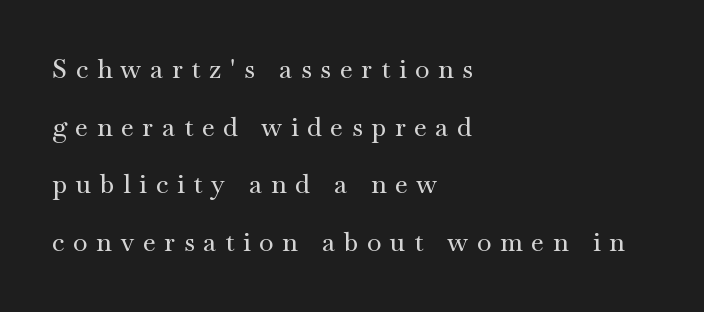
The image shows 26 px text type, upright; set left-aligned, loose line spacing (2.22x), unusually wide letter spacing (+0.34 em), not underlined.
